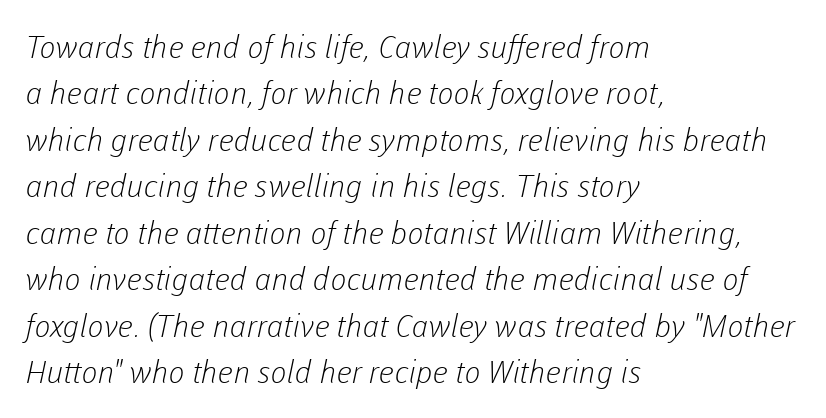
The image shows 31 px light sans-serif type; set left-aligned, normal line spacing (1.5x), normal letter spacing, not underlined; low stroke contrast and a medium x-height.
